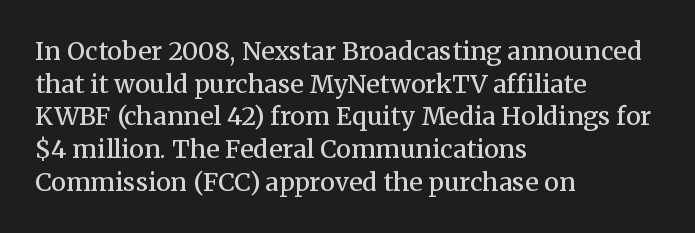
The image shows 25 px text type, upright; set left-aligned, normal line spacing (1.31x), normal letter spacing, not underlined.
